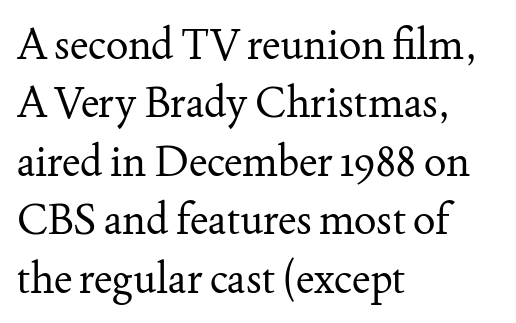
Words float on clear page, feet unadorned. Italic: no, the glyphs are upright roman. Each letter keeps its own natural width here, so spacing adapts to shape. Glyph-to-glyph distance matches everyday printed text.
